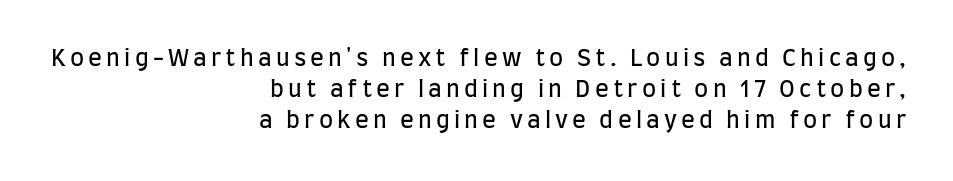
The strip under each line holds only bare page. The designer left line spacing at the default. Characters remain perfectly vertical along every line. The characters are drawn with everyday or finer stroke widths. The rag falls on the left side of this text block.
